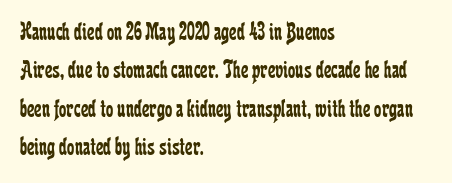
The image shows 26 px text type, upright; set left-aligned, normal line spacing (1.48x), normal letter spacing, not underlined.
